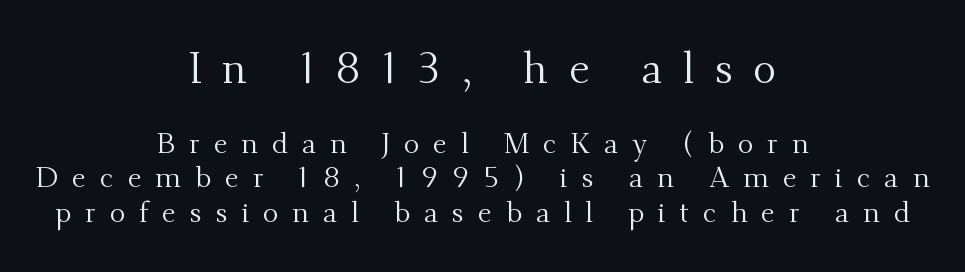
Q: Is the text bold? A: No.
Q: Is the text italic (slanted)? A: No, it is upright.
Q: Is the typeface a serif or a sans-serif typeface? A: Serif.
Q: Is the text underlined? A: No.
Q: How is the paragraph aligned? A: Centered.
Q: Is the spacing between letters normal or unusually wide? A: Unusually wide.
Q: Which block of text is set in a larger size, the first (top) or the second (bottom)? A: The first (top) one.
Q: Width (condensed, normal, or wide)? A: Normal.
Q: Stroke contrast? A: Medium.
Q: x-height? A: Small.
Q: Monospaced? A: No.
